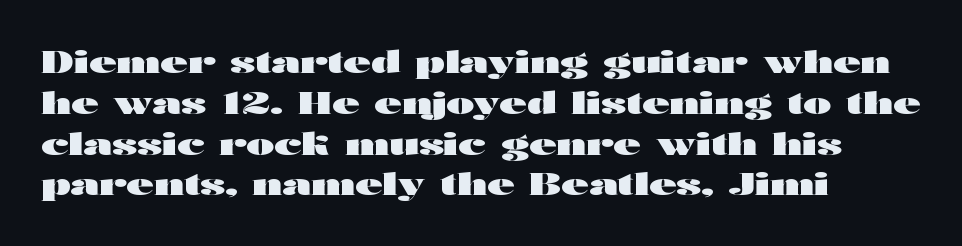
{"italic": "no", "bold": "yes", "weight": "heavy", "width": "wide", "stroke_contrast": "high", "x_height": "medium", "monospaced": "no", "underline": "no", "align": "left", "line_spacing": "normal", "line_spacing_ratio": 1.36, "letter_spacing": "normal", "letter_spacing_em": 0.0, "glyph_px": 30}
